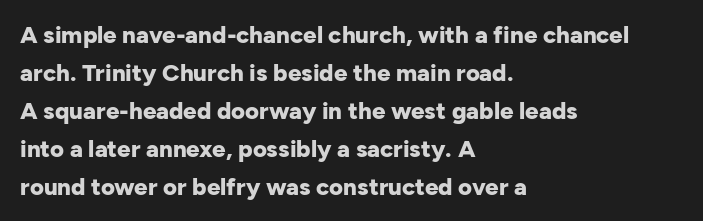
Q: Is the text bold? A: Yes.
Q: Is the text italic (slanted)? A: No, it is upright.
Q: Is the text underlined? A: No.
Q: How is the paragraph aligned? A: Left-aligned.
Q: Is the spacing between letters normal or unusually wide? A: Normal.
Q: Is the spacing between lines tight, normal or loose? A: Normal.
